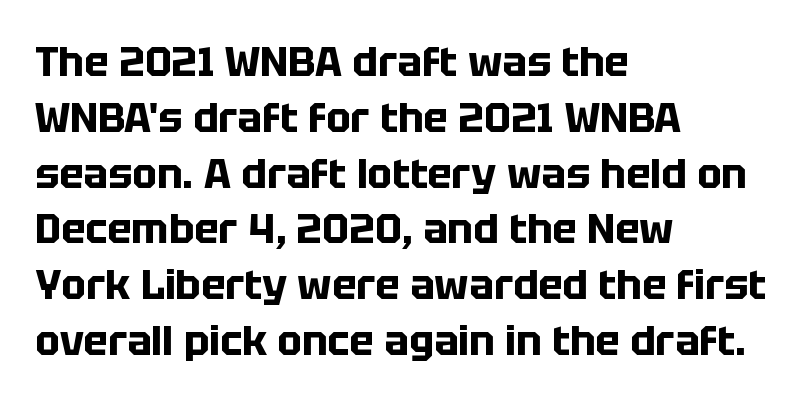
{"serif": "no", "italic": "no", "bold": "yes", "weight": "bold", "width": "normal", "stroke_contrast": "low", "x_height": "large", "monospaced": "no", "underline": "no", "align": "left", "line_spacing": "normal", "line_spacing_ratio": 1.36, "letter_spacing": "normal", "letter_spacing_em": 0.0, "glyph_px": 41}
